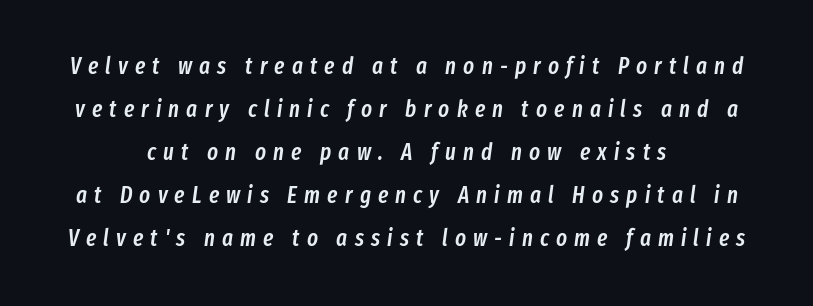
The sample has been set in demibold, a notch under bold. Where is the straight margin? There isn't one; the lines are centered. When letters slant like this, we call the style italic. Quick note: underline off.
